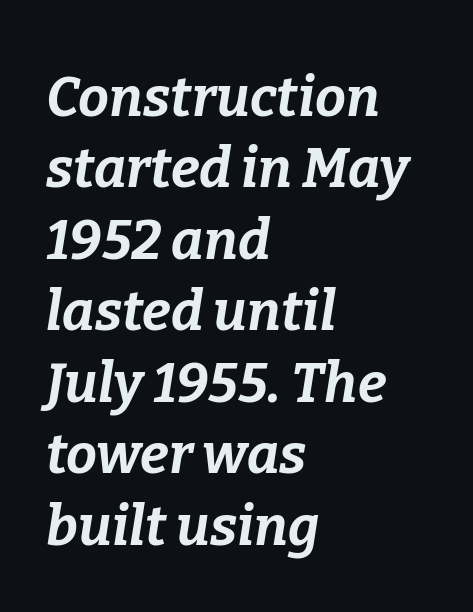
Q: Is the text bold? A: Yes.
Q: Is the text italic (slanted)? A: Yes, it leans right by about 9 degrees.
Q: Is the text underlined? A: No.
Q: How is the paragraph aligned? A: Left-aligned.
Q: Is the spacing between letters normal or unusually wide? A: Normal.
Q: Is the spacing between lines tight, normal or loose? A: Normal.
Q: Width (condensed, normal, or wide)? A: Normal.
Q: Stroke contrast? A: Low.
Q: x-height? A: Medium.
Q: Monospaced? A: No.
